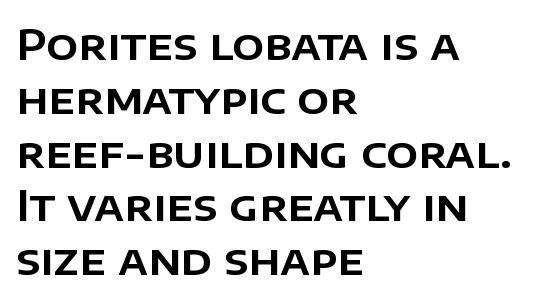
A roman cut, with each character standing at attention. A typesetter would call this proportional, since set widths differ per character. All the whitespace from short lines collects on the right. Words float on clear page, feet unadorned.
